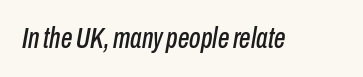
It's the slanting kind of type. The gaps between neighbouring characters are ordinary and unremarkable. A clean baseline with only descenders dipping below it. A typesetter would call this proportional, since set widths differ per character.
